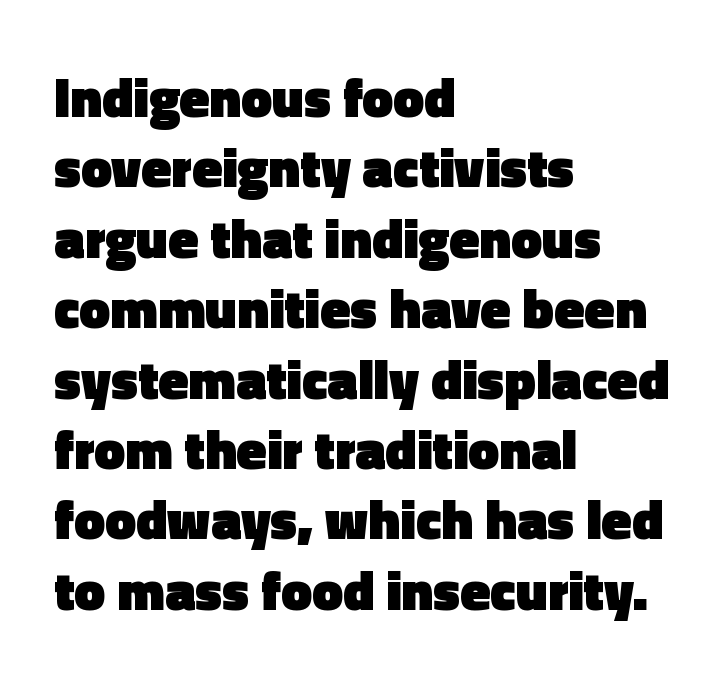
In terms of letterspacing, this is plain default setting. The letters advance in unequal steps, a hallmark of proportional type. This sample uses a sans-serif face. The rag falls on the right side of this text block. The passage shown is not underscored anywhere. Does the weight exceed regular? Yes, all the way to bold.
